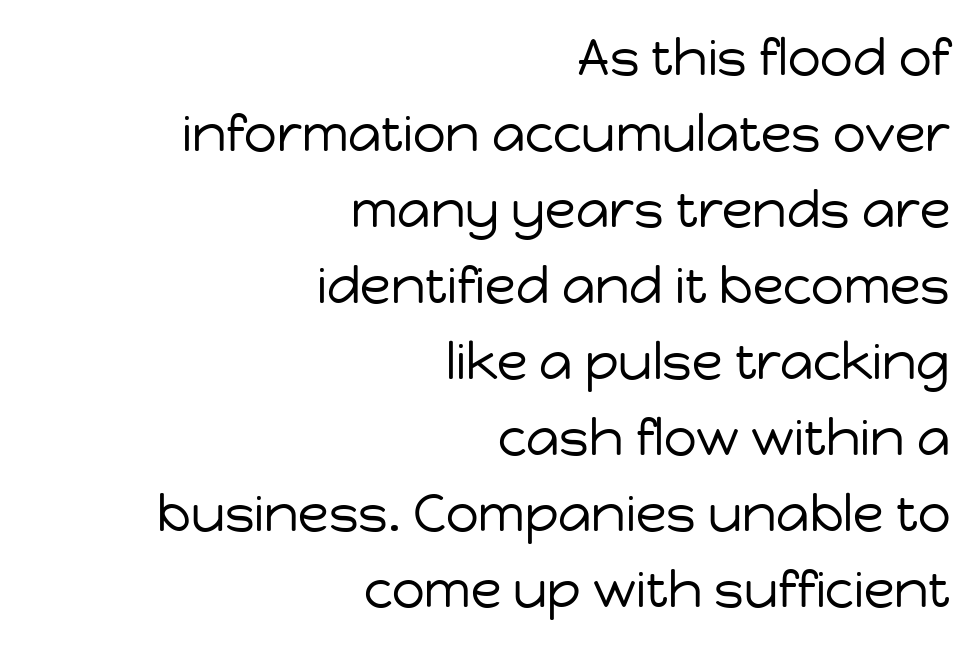
The image shows 51 px regular-weight sans-serif type, upright; set right-aligned, normal line spacing (1.49x), normal letter spacing, not underlined; low stroke contrast and a medium x-height.
